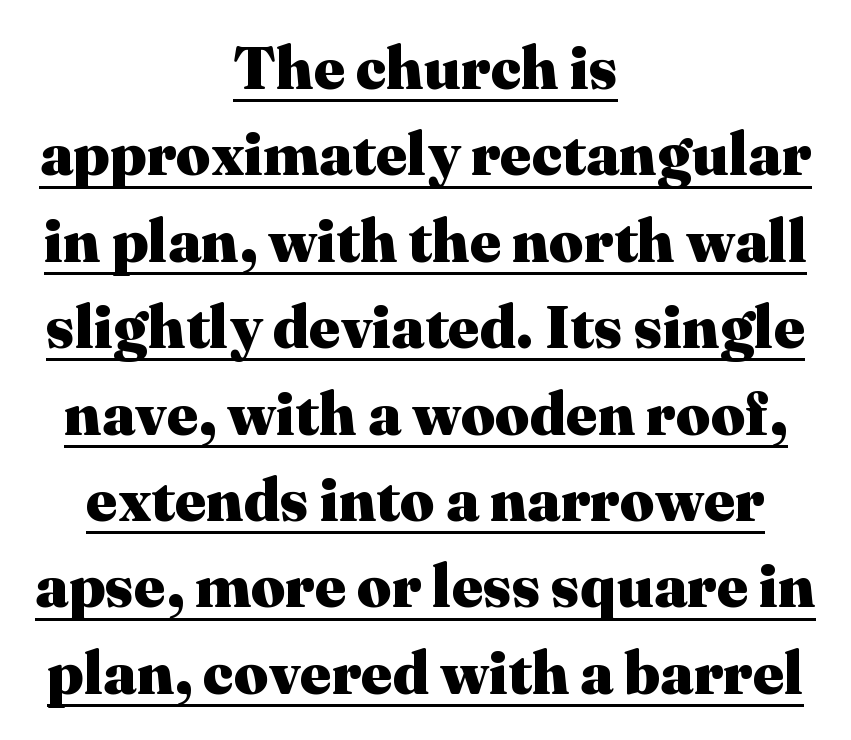
Q: Is the text bold? A: Yes.
Q: Is the text italic (slanted)? A: No, it is upright.
Q: Is the typeface a serif or a sans-serif typeface? A: Serif.
Q: Is the text underlined? A: Yes.
Q: How is the paragraph aligned? A: Centered.
Q: Is the spacing between letters normal or unusually wide? A: Normal.
Q: Is the spacing between lines tight, normal or loose? A: Normal.
Q: Width (condensed, normal, or wide)? A: Normal.
Q: Stroke contrast? A: Medium.
Q: x-height? A: Medium.
Q: Monospaced? A: No.
